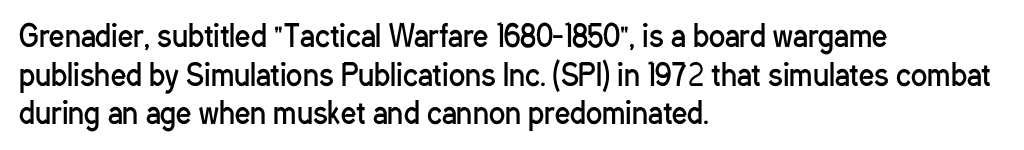
A bare baseline throughout the passage. A typesetter would call this zero additional tracking. The font is comparable to plain body text, perhaps lighter. Line spacing here is normal.
